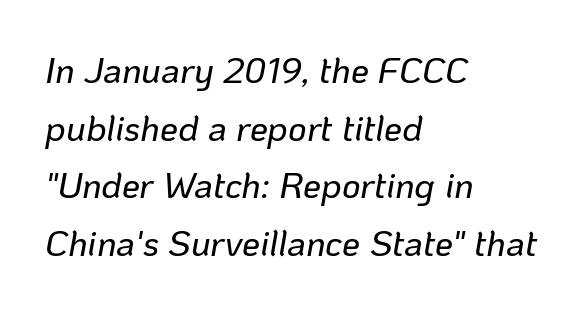
{"italic": "yes", "lean": "right", "slant_degrees": 10, "width": "normal", "stroke_contrast": "low", "x_height": "medium", "monospaced": "no", "underline": "no", "align": "left", "line_spacing": "normal", "line_spacing_ratio": 1.6, "letter_spacing": "normal", "letter_spacing_em": 0.0, "glyph_px": 36}
